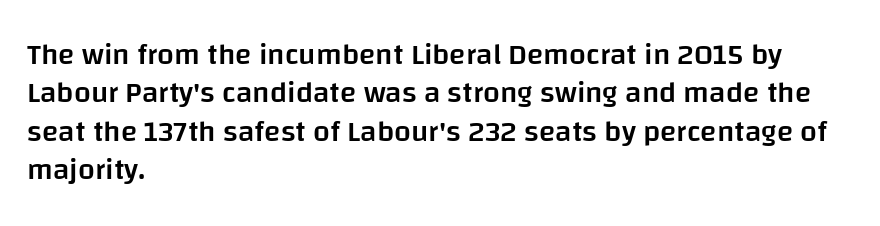
Notice how the stems are strictly vertical — no italics here. The sample has been set in demibold, a notch under bold. Are there feet on the stems? There aren't — it's a sans. How would I describe the line gaps? Plain and ordinary.
